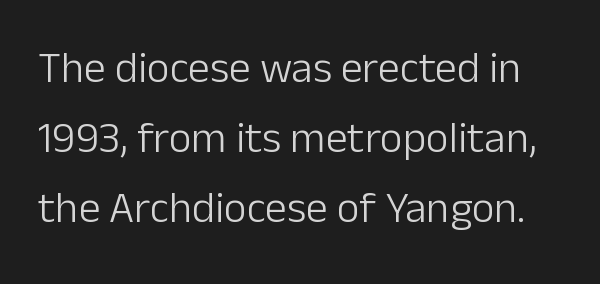
The space directly below the letters is spotless. This sample uses an upright cut, with every glyph sitting square on the baseline. This sample has the flowing, uneven cadence of proportional lettering. The tracking reads as untouched default to a designer's eye. Counters stay open thanks to moderate or lighter strokes. What's the leading like? Ordinary, nothing unusual.
